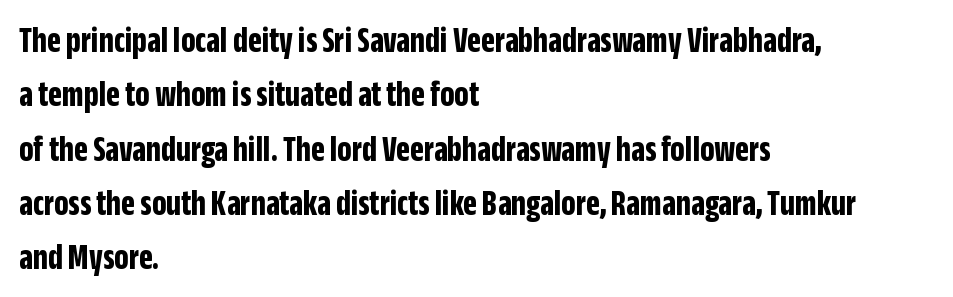
Q: Is the text bold? A: Yes.
Q: Is the text italic (slanted)? A: No, it is upright.
Q: Is the typeface a serif or a sans-serif typeface? A: Sans-serif.
Q: Is the text underlined? A: No.
Q: How is the paragraph aligned? A: Left-aligned.
Q: Is the spacing between letters normal or unusually wide? A: Normal.
Q: Is the spacing between lines tight, normal or loose? A: Normal.
Q: Width (condensed, normal, or wide)? A: Condensed.
Q: Stroke contrast? A: Low.
Q: x-height? A: Large.
Q: Monospaced? A: No.
